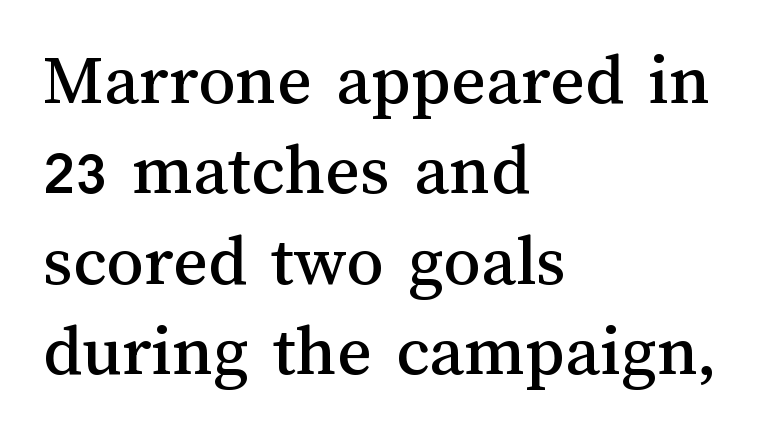
{"italic": "no", "width": "normal", "stroke_contrast": "medium", "x_height": "medium", "monospaced": "no", "underline": "no", "align": "left", "line_spacing_ratio": 1.22, "letter_spacing": "normal", "letter_spacing_em": 0.0, "glyph_px": 74}
